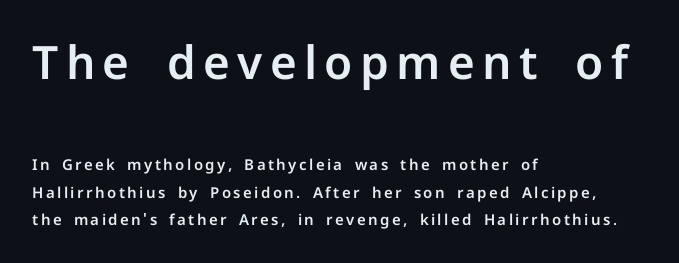
{"serif": "no", "italic": "no", "width": "normal", "stroke_contrast": "low", "x_height": "medium", "monospaced": "no", "underline": "no", "align": "left", "line_spacing_ratio": 1.85, "larger_block": "first", "size_ratio": 3.07, "glyph_px": 46}
